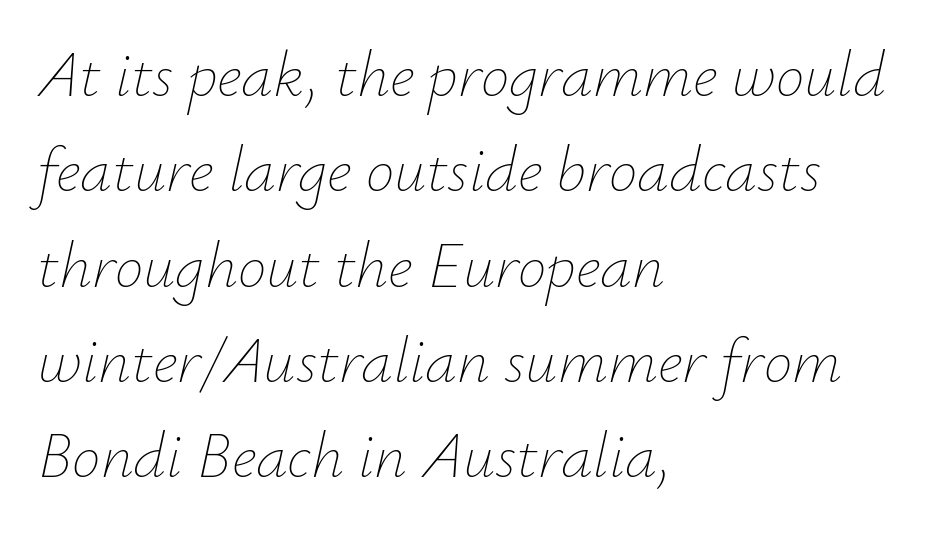
{"italic": "yes", "lean": "right", "slant_degrees": 12, "bold": "no", "weight": "thin", "width": "normal", "stroke_contrast": "low", "x_height": "small", "monospaced": "no", "underline": "no", "align": "left", "line_spacing": "normal", "line_spacing_ratio": 1.49, "letter_spacing": "normal", "letter_spacing_em": 0.0, "glyph_px": 64}
